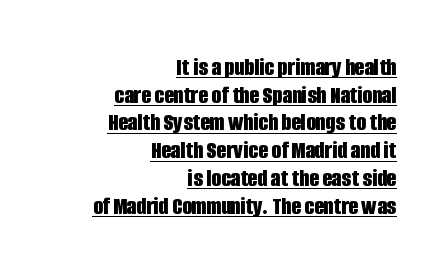
The image shows 25 px bold type, upright; set right-aligned, tight line spacing (1.11x), normal letter spacing, underlined.
